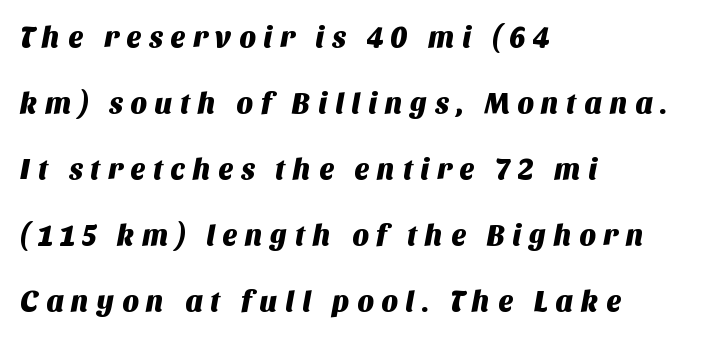
The image shows 29 px sans-serif type; set left-aligned, loose line spacing (2.28x), unusually wide letter spacing (+0.25 em), not underlined; medium stroke contrast and a large x-height.
